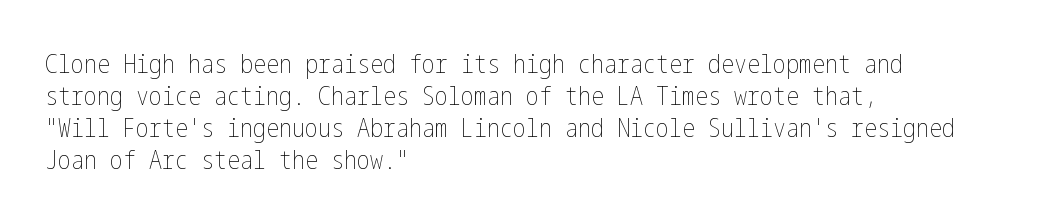
Q: Is the text bold? A: No.
Q: Is the text italic (slanted)? A: No, it is upright.
Q: Is the text underlined? A: No.
Q: How is the paragraph aligned? A: Left-aligned.
Q: Is the spacing between letters normal or unusually wide? A: Normal.
